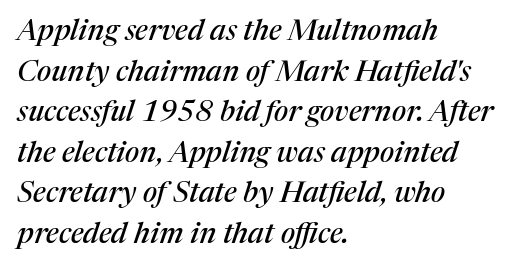
{"serif": "yes", "italic": "yes", "lean": "right", "slant_degrees": 17, "width": "normal", "stroke_contrast": "medium", "x_height": "medium", "monospaced": "no", "underline": "no", "align": "left", "line_spacing": "normal", "line_spacing_ratio": 1.4, "letter_spacing": "normal", "letter_spacing_em": 0.0, "glyph_px": 29}
